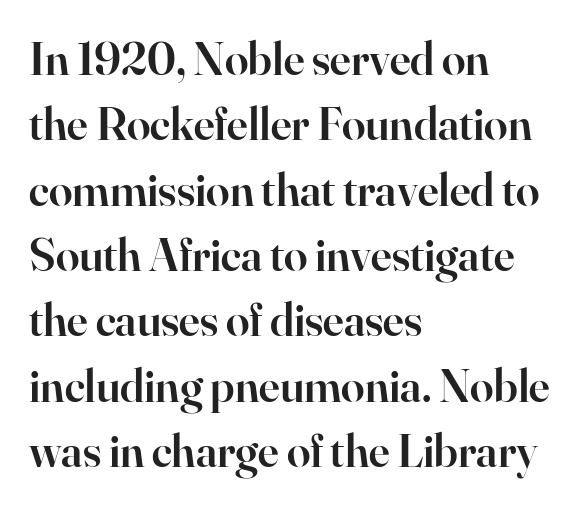
Q: Is the text bold? A: Semi-bold.
Q: Is the text italic (slanted)? A: No, it is upright.
Q: Is the typeface a serif or a sans-serif typeface? A: Serif.
Q: Is the text underlined? A: No.
Q: How is the paragraph aligned? A: Left-aligned.
Q: Is the spacing between letters normal or unusually wide? A: Normal.
Q: Is the spacing between lines tight, normal or loose? A: Normal.
Q: Width (condensed, normal, or wide)? A: Normal.
Q: Stroke contrast? A: High.
Q: x-height? A: Small.
Q: Monospaced? A: No.
